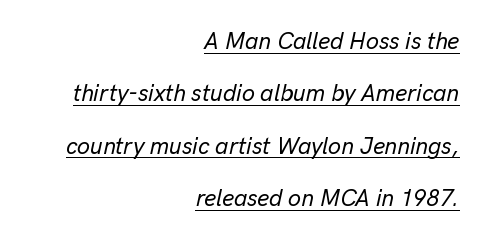
The image shows 23 px text type, italic (leaning right); set right-aligned, loose line spacing (2.28x), normal letter spacing, underlined.
